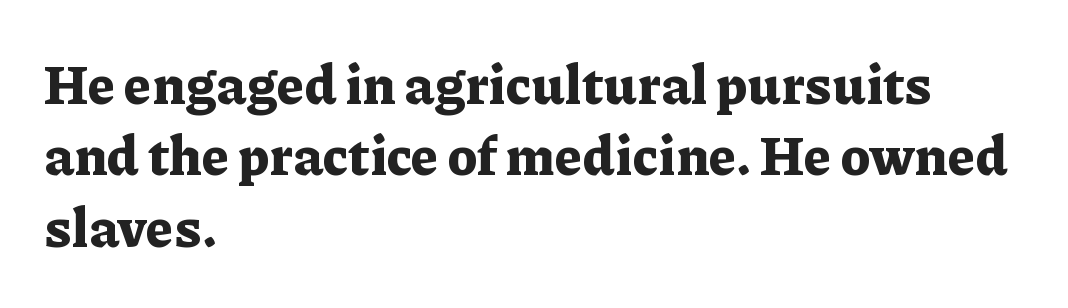
Q: Is the text bold? A: Yes.
Q: Is the text italic (slanted)? A: No, it is upright.
Q: Is the typeface a serif or a sans-serif typeface? A: Serif.
Q: Is the text underlined? A: No.
Q: How is the paragraph aligned? A: Left-aligned.
Q: Is the spacing between letters normal or unusually wide? A: Normal.
Q: Is the spacing between lines tight, normal or loose? A: Normal.
Q: Width (condensed, normal, or wide)? A: Normal.
Q: Stroke contrast? A: Low.
Q: x-height? A: Medium.
Q: Monospaced? A: No.
